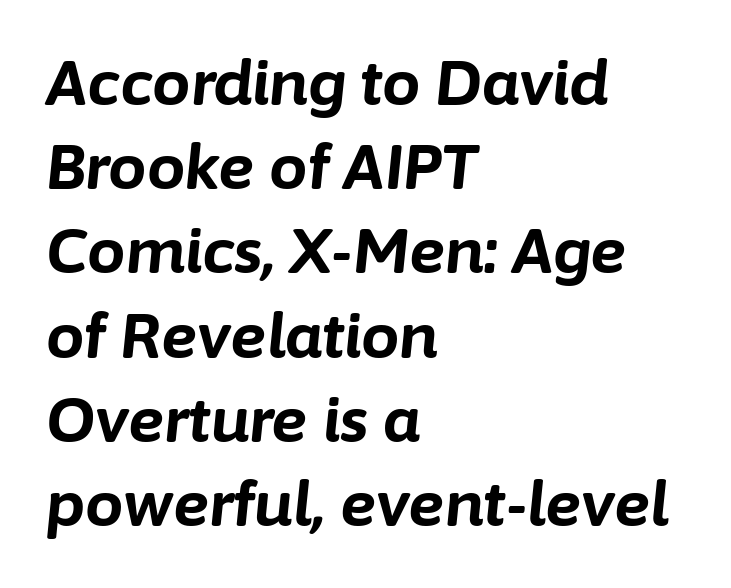
Style check: oblique. Heft: maximum for text — a bold. Leftover space on each line is placed entirely after the last word. In terms of leading, this rendering sits right in the middle. Has an underline been added? It has not.
